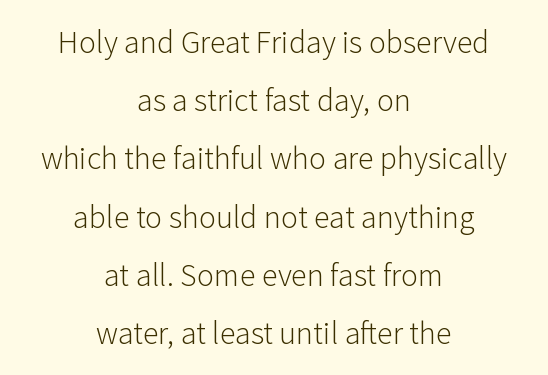
{"serif": "no", "italic": "no", "bold": "no", "weight": "light", "width": "normal", "stroke_contrast": "low", "x_height": "medium", "monospaced": "no", "underline": "no", "align": "center", "line_spacing_ratio": 1.82, "letter_spacing": "normal", "letter_spacing_em": 0.0, "glyph_px": 32}
